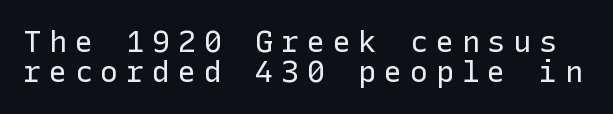
Is there much room between lines? No — they nearly touch. A light-to-regular cut is what we see here. Spacing between characters has been opened up far beyond the box default. The type sits square on the baseline with zero lean. The space beneath each line is pristine and unruled. Letterform terminals end flat and unadorned throughout the passage.
